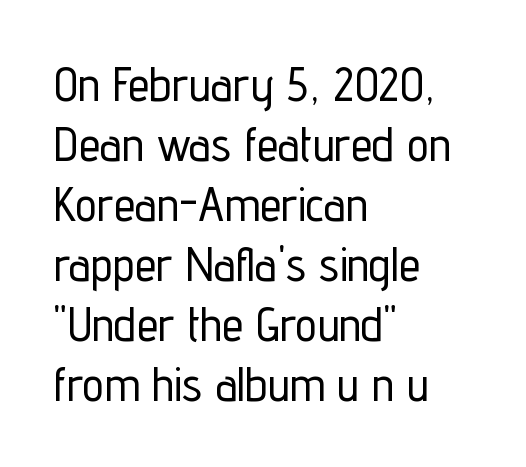
{"serif": "no", "italic": "no", "width": "condensed", "stroke_contrast": "low", "x_height": "medium", "monospaced": "no", "underline": "no", "align": "left", "line_spacing": "normal", "line_spacing_ratio": 1.25, "letter_spacing": "normal", "letter_spacing_em": 0.0, "glyph_px": 48}
